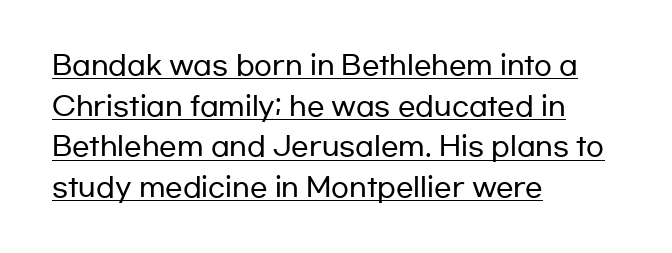
The image shows 26 px text type, upright; set left-aligned, normal line spacing (1.56x), normal letter spacing, underlined.
